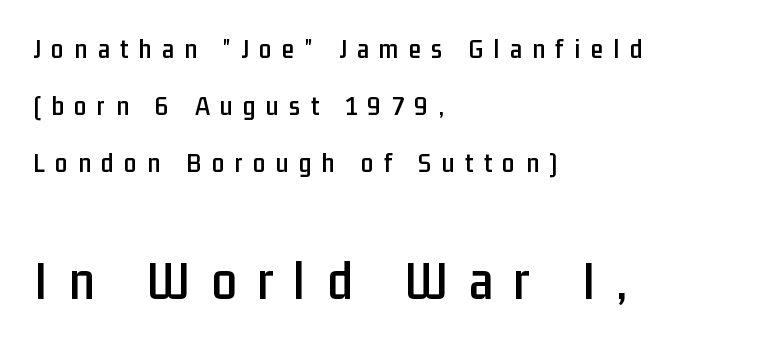
{"serif": "no", "italic": "no", "width": "condensed", "stroke_contrast": "low", "x_height": "medium", "monospaced": "no", "underline": "no", "align": "left", "line_spacing": "loose", "line_spacing_ratio": 2.04, "letter_spacing": "wide", "letter_spacing_em": 0.37, "larger_block": "second", "size_ratio": 2.0, "glyph_px": 56}
